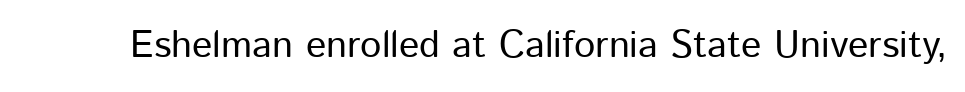
{"serif": "no", "italic": "no", "bold": "no", "weight": "regular", "width": "normal", "stroke_contrast": "low", "x_height": "medium", "monospaced": "no", "underline": "no", "letter_spacing": "normal", "letter_spacing_em": 0.0, "glyph_px": 38}
